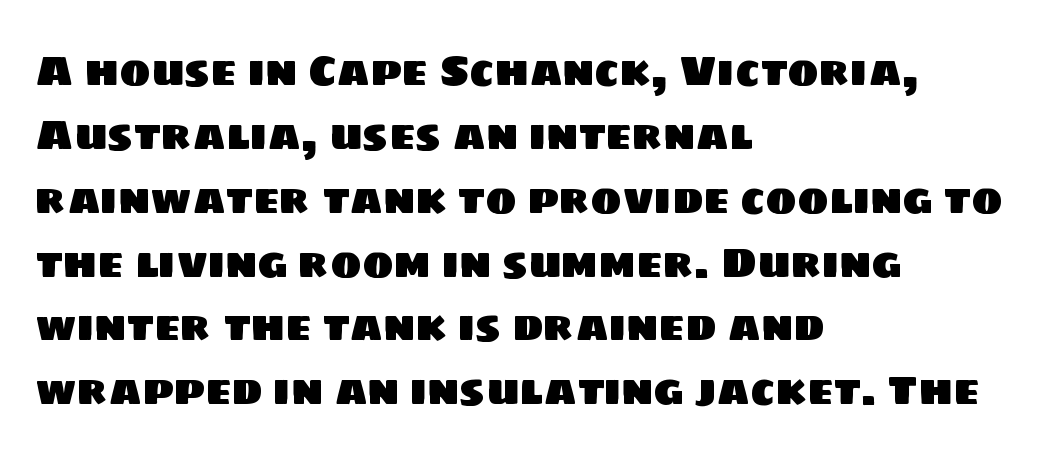
The image shows 42 px sans-serif type; set left-aligned, normal line spacing (1.52x), normal letter spacing, not underlined; low stroke contrast and a large x-height.
